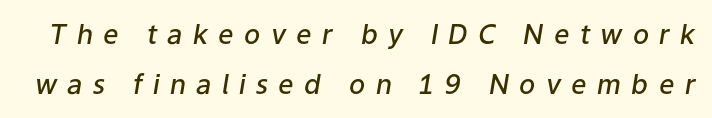
The image shows 27 px text type, italic (leaning right); set line spacing 1.85x, unusually wide letter spacing (+0.38 em), not underlined.
